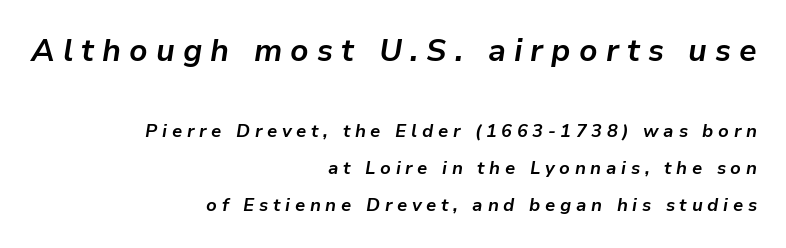
Q: Is the text bold? A: Yes.
Q: Is the text italic (slanted)? A: Yes, it leans right by about 9 degrees.
Q: Is the text underlined? A: No.
Q: How is the paragraph aligned? A: Right-aligned.
Q: Is the spacing between letters normal or unusually wide? A: Unusually wide.
Q: Is the spacing between lines tight, normal or loose? A: Loose.
Q: Which block of text is set in a larger size, the first (top) or the second (bottom)? A: The first (top) one.
Q: Width (condensed, normal, or wide)? A: Normal.
Q: Stroke contrast? A: Low.
Q: x-height? A: Medium.
Q: Monospaced? A: No.
